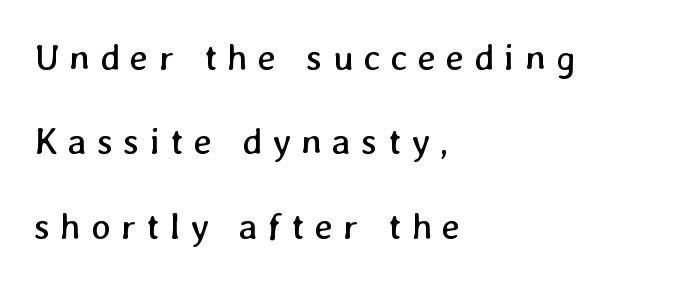
Caption: face not bold, strokes unweighted. Clear beneath every line of the passage. The rag falls on the right side of this text block. Here the designer chose a conventional face with non-uniform glyph widths. Line spacing here is loose.
